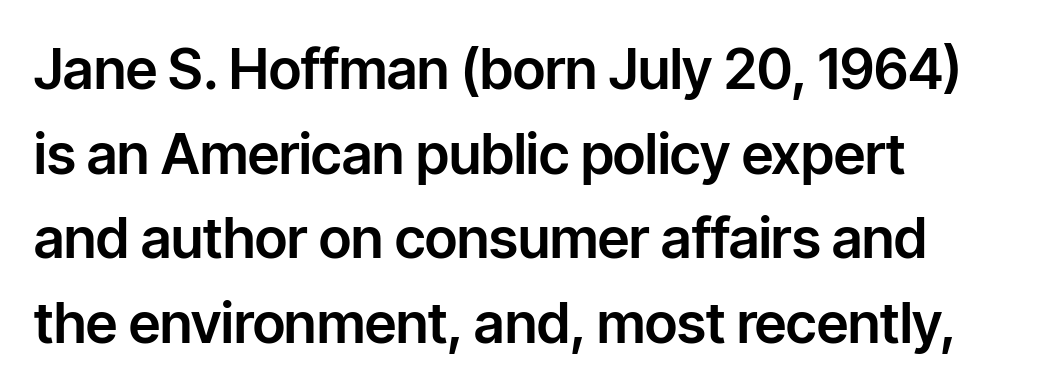
Q: Is the text italic (slanted)? A: No, it is upright.
Q: Is the typeface a serif or a sans-serif typeface? A: Sans-serif.
Q: Is the text underlined? A: No.
Q: How is the paragraph aligned? A: Left-aligned.
Q: Is the spacing between letters normal or unusually wide? A: Normal.
Q: Is the spacing between lines tight, normal or loose? A: Normal.
Q: Width (condensed, normal, or wide)? A: Normal.
Q: Stroke contrast? A: Low.
Q: x-height? A: Medium.
Q: Monospaced? A: No.
